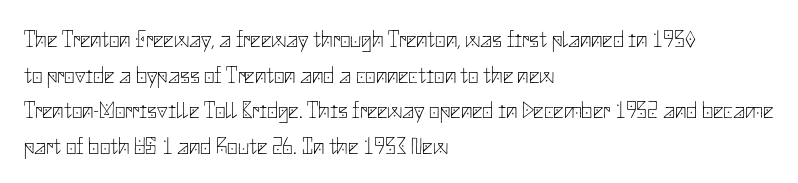
{"italic": "no", "bold": "no", "underline": "no", "align": "left", "line_spacing": "normal", "line_spacing_ratio": 1.55, "letter_spacing": "normal", "letter_spacing_em": 0.0, "glyph_px": 23}
